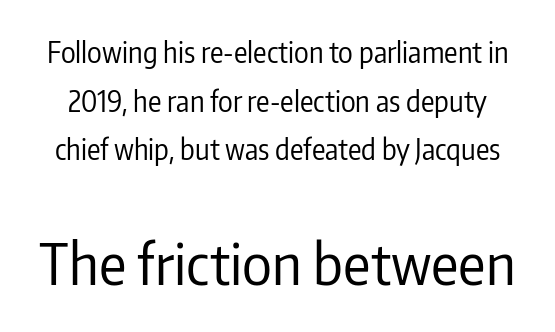
Q: Is the text bold? A: No.
Q: Is the text italic (slanted)? A: No, it is upright.
Q: Is the typeface a serif or a sans-serif typeface? A: Sans-serif.
Q: Is the text underlined? A: No.
Q: Is the spacing between letters normal or unusually wide? A: Normal.
Q: Which block of text is set in a larger size, the first (top) or the second (bottom)? A: The second (bottom) one.
Q: Width (condensed, normal, or wide)? A: Condensed.
Q: Stroke contrast? A: Low.
Q: x-height? A: Medium.
Q: Monospaced? A: No.
